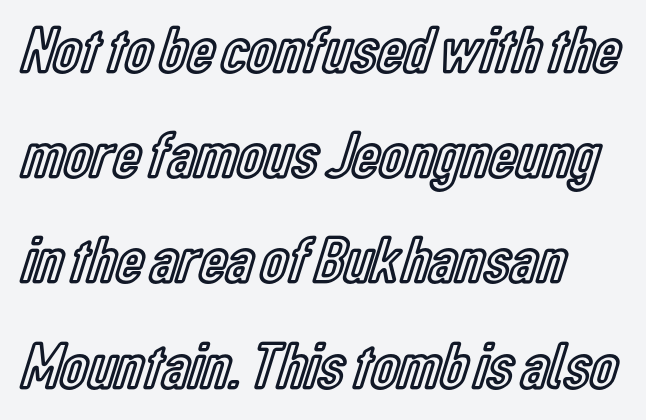
The image shows 67 px condensed type; set left-aligned, normal line spacing (1.57x), normal letter spacing, not underlined; a medium x-height.
